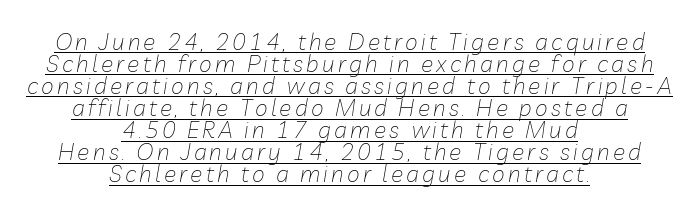
Q: Is the text bold? A: No.
Q: Is the text italic (slanted)? A: Yes, it leans right by about 10 degrees.
Q: Is the text underlined? A: Yes.
Q: How is the paragraph aligned? A: Centered.
Q: Is the spacing between lines tight, normal or loose? A: Tight.
